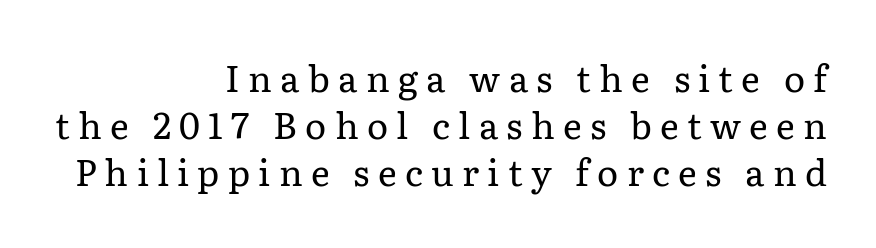
The lines sit at an ordinary, default distance from one another. No letter is thick-stroked: the sample isn't bold. This is serif lettering, the kind often seen in printed books. The type is letterspaced generously, with wide tracking. Upright lettering throughout.
